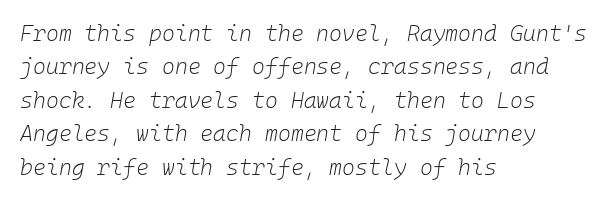
Q: Is the text bold? A: No.
Q: Is the text italic (slanted)? A: Yes, it leans right by about 10 degrees.
Q: Is the text underlined? A: No.
Q: How is the paragraph aligned? A: Left-aligned.
Q: Is the spacing between letters normal or unusually wide? A: Normal.
Q: Is the spacing between lines tight, normal or loose? A: Normal.
